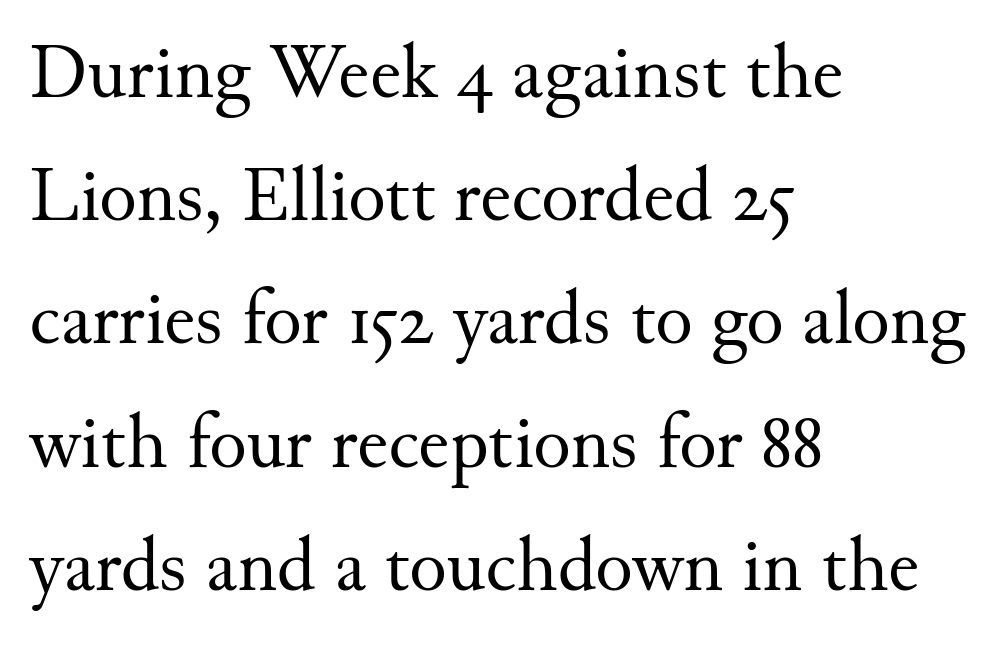
{"serif": "yes", "italic": "no", "bold": "no", "weight": "regular", "width": "normal", "stroke_contrast": "medium", "x_height": "small", "monospaced": "no", "underline": "no", "align": "left", "line_spacing": "normal", "line_spacing_ratio": 1.58, "letter_spacing": "normal", "letter_spacing_em": 0.0, "glyph_px": 78}
